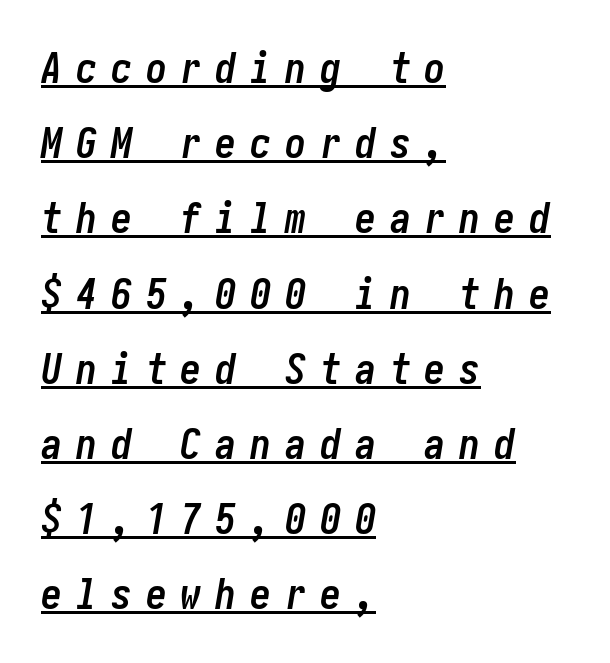
Q: Is the text bold? A: Yes.
Q: Is the text italic (slanted)? A: Yes, it leans right by about 10 degrees.
Q: Is the text underlined? A: Yes.
Q: How is the paragraph aligned? A: Left-aligned.
Q: Is the spacing between letters normal or unusually wide? A: Unusually wide.
Q: Width (condensed, normal, or wide)? A: Condensed.
Q: Stroke contrast? A: Low.
Q: x-height? A: Medium.
